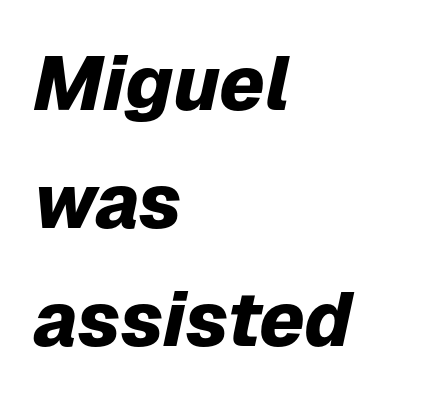
{"italic": "yes", "lean": "right", "slant_degrees": 12, "bold": "yes", "weight": "heavy", "width": "normal", "stroke_contrast": "low", "x_height": "medium", "monospaced": "no", "underline": "no", "align": "left", "line_spacing": "normal", "line_spacing_ratio": 1.55, "letter_spacing": "normal", "letter_spacing_em": 0.0, "glyph_px": 76}
